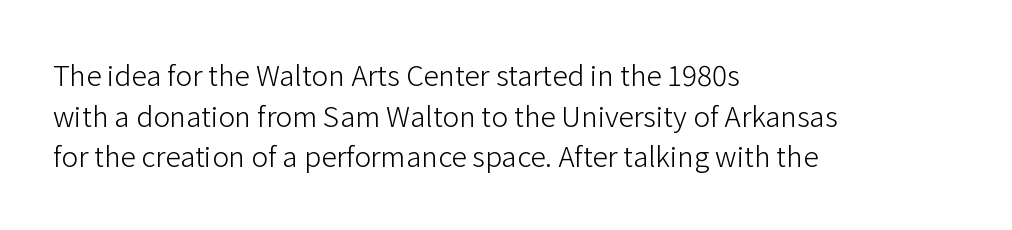
Q: Is the text bold? A: No.
Q: Is the text italic (slanted)? A: No, it is upright.
Q: Is the typeface a serif or a sans-serif typeface? A: Sans-serif.
Q: Is the text underlined? A: No.
Q: How is the paragraph aligned? A: Left-aligned.
Q: Is the spacing between letters normal or unusually wide? A: Normal.
Q: Is the spacing between lines tight, normal or loose? A: Normal.
Q: Width (condensed, normal, or wide)? A: Normal.
Q: Stroke contrast? A: Low.
Q: x-height? A: Medium.
Q: Monospaced? A: No.
